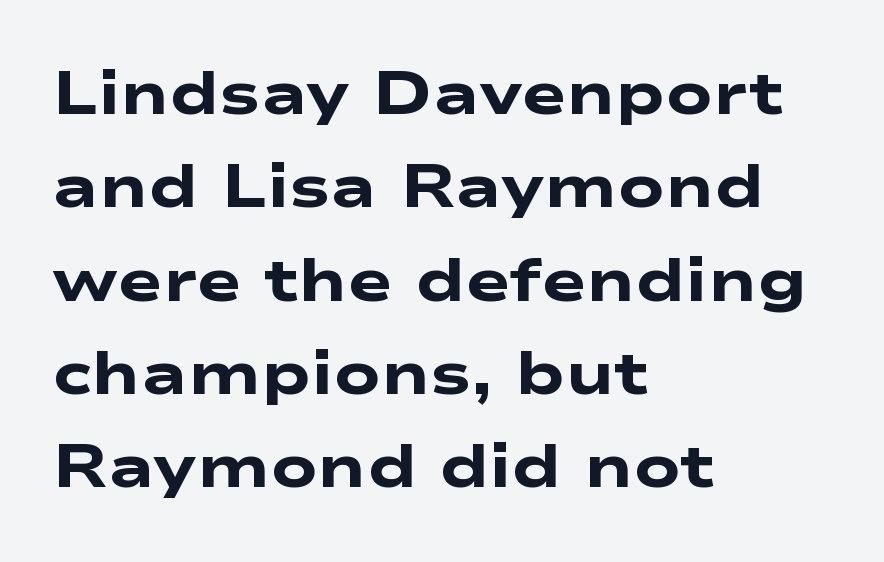
{"serif": "no", "bold": "yes", "weight": "heavy", "width": "wide", "stroke_contrast": "low", "x_height": "medium", "monospaced": "no", "underline": "no", "align": "left", "line_spacing": "normal", "line_spacing_ratio": 1.53, "letter_spacing": "normal", "letter_spacing_em": 0.0, "glyph_px": 61}
